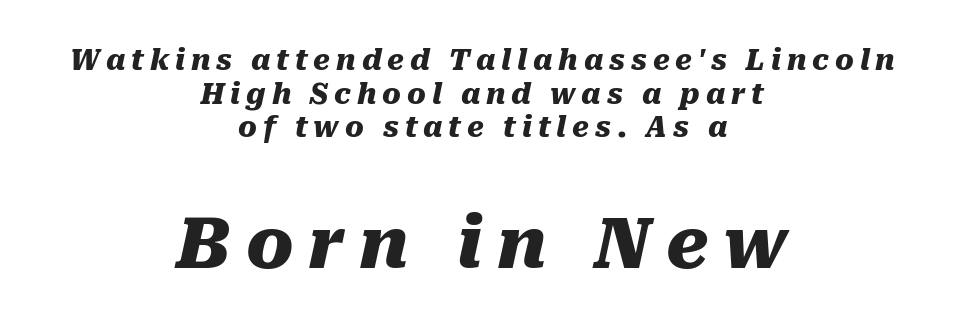
You could not count columns in this text — the font is proportionally spaced. Quick note: underline off. The more generous point size was reserved for the lower chunk. Students, this is bold: see how much ink each stroke carries. Words appear elongated and porous because spacing is wide. Does the copy run flush right? No — it is centered line by line.
